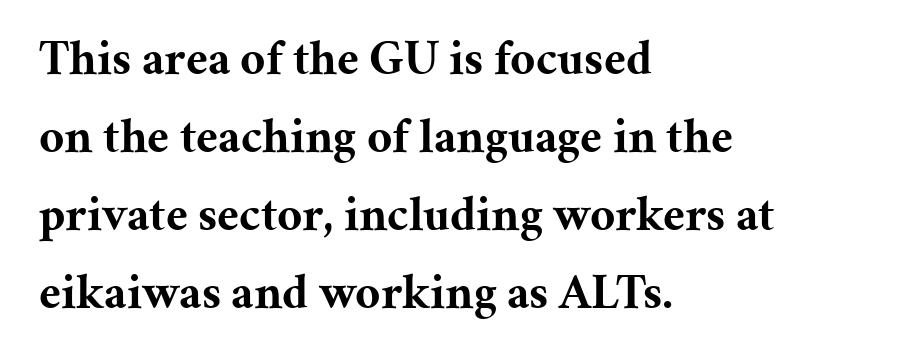
{"serif": "yes", "italic": "no", "bold": "yes", "weight": "bold", "width": "normal", "stroke_contrast": "medium", "x_height": "medium", "monospaced": "no", "underline": "no", "align": "left", "line_spacing": "normal", "line_spacing_ratio": 1.59, "letter_spacing": "normal", "letter_spacing_em": 0.0, "glyph_px": 49}
